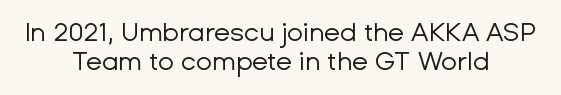
Quick note: not italic, upright. Spacing between characters is what you'd get straight out of the box. The text block is weighted toward neither margin, spreading evenly from the middle. The space between consecutive lines is stingy. The area under the type is left untouched.
